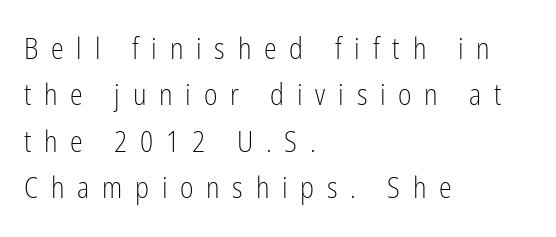
Spacing verdict: proportional, widths tailored to each character. Look at the bottom of the vertical strokes: they stop flat, with no serifs. The space beneath each line is pristine and unruled. A typesetter would call this heavily tracked-out type. If you drew a line through each stem, it would be perfectly vertical. Heft: none added — not bold.
